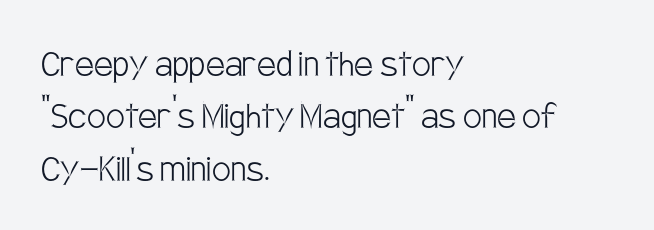
{"serif": "no", "italic": "no", "bold": "no", "weight": "light", "width": "condensed", "stroke_contrast": "low", "x_height": "large", "monospaced": "no", "underline": "no", "align": "left", "line_spacing": "normal", "line_spacing_ratio": 1.25, "letter_spacing": "normal", "letter_spacing_em": 0.0, "glyph_px": 42}
